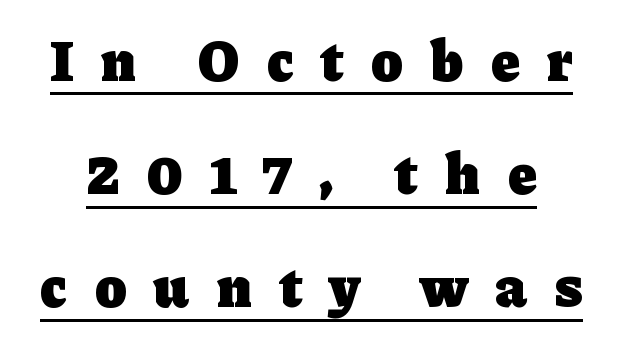
The image shows 58 px heavy serif type, upright; set loose line spacing (1.95x), unusually wide letter spacing (+0.48 em), underlined; low stroke contrast and a medium x-height.
